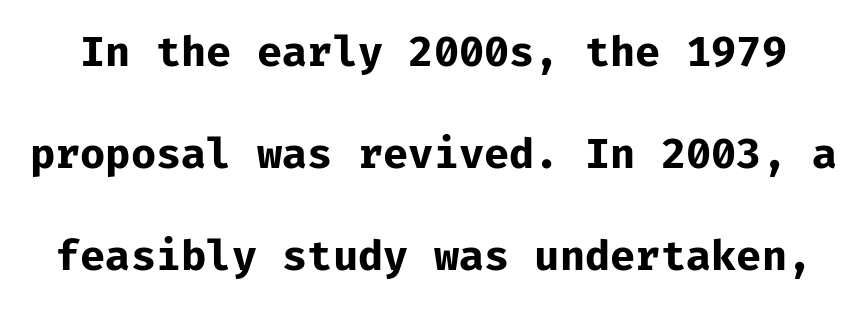
Q: Is the text bold? A: Yes.
Q: Is the text italic (slanted)? A: No, it is upright.
Q: Is the typeface a serif or a sans-serif typeface? A: Sans-serif.
Q: Is the text underlined? A: No.
Q: Is the spacing between letters normal or unusually wide? A: Normal.
Q: Is the spacing between lines tight, normal or loose? A: Loose.
Q: Width (condensed, normal, or wide)? A: Normal.
Q: Stroke contrast? A: Low.
Q: x-height? A: Medium.
Q: Monospaced? A: Yes.
